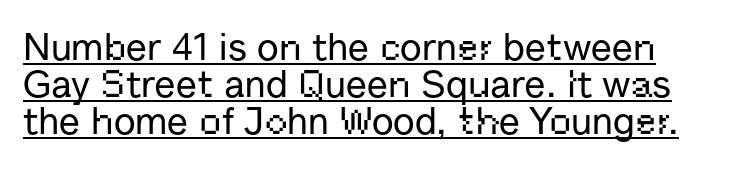
Q: Is the text italic (slanted)? A: No, it is upright.
Q: Is the typeface a serif or a sans-serif typeface? A: Sans-serif.
Q: Is the text underlined? A: Yes.
Q: How is the paragraph aligned? A: Left-aligned.
Q: Is the spacing between letters normal or unusually wide? A: Normal.
Q: Is the spacing between lines tight, normal or loose? A: Tight.
Q: Width (condensed, normal, or wide)? A: Normal.
Q: Stroke contrast? A: Low.
Q: x-height? A: Medium.
Q: Monospaced? A: No.
